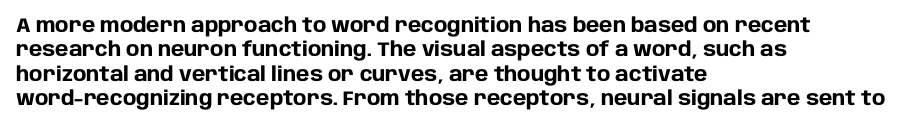
In terms of weight, the rendering is a true, heavy bold. In CSS terms this would be text-align: left. This rendering leaves character spacing at its baseline value. Honestly, there is no underline to notice here at all. The typography opts for an upright posture over an oblique one.
